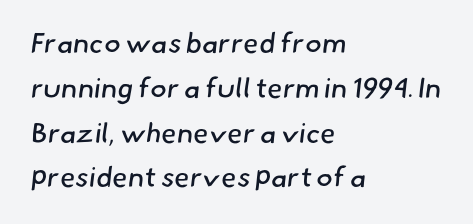
The image shows 28 px regular-weight sans-serif type; set left-aligned, normal line spacing (1.6x), normal letter spacing, not underlined; low stroke contrast and a small x-height.
